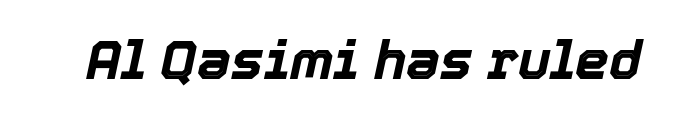
The image shows 54 px bold type, italic (leaning right); set normal letter spacing, not underlined; a medium x-height.
